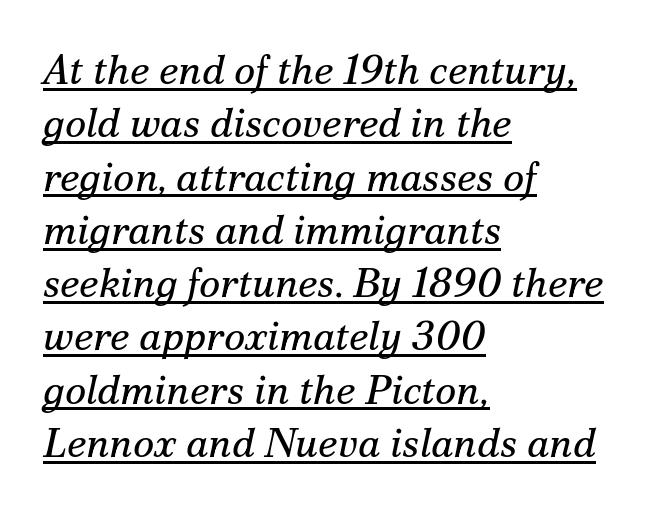
The image shows 41 px regular-weight serif type, italic (leaning right); set left-aligned, normal line spacing (1.3x), normal letter spacing, underlined; medium stroke contrast and a small x-height.
